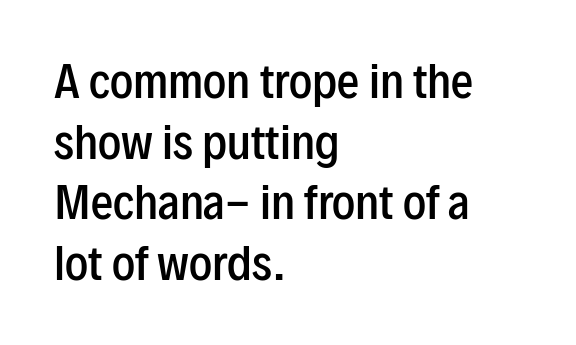
The image shows 44 px semibold, condensed sans-serif type, upright; set left-aligned, normal line spacing (1.38x), normal letter spacing, not underlined; low stroke contrast and a medium x-height.
